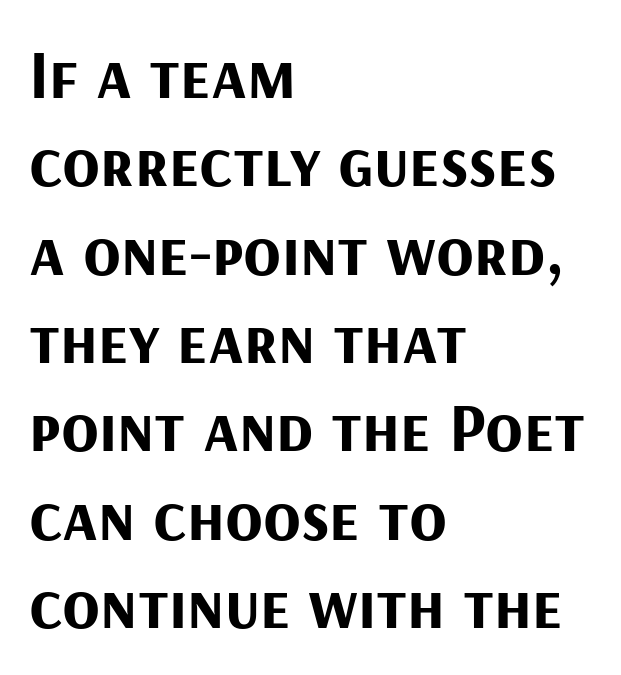
{"serif": "no", "italic": "no", "bold": "yes", "weight": "bold", "width": "normal", "stroke_contrast": "medium", "x_height": "medium", "monospaced": "no", "underline": "no", "align": "left", "line_spacing": "normal", "line_spacing_ratio": 1.28, "letter_spacing": "normal", "letter_spacing_em": 0.0, "glyph_px": 69}
